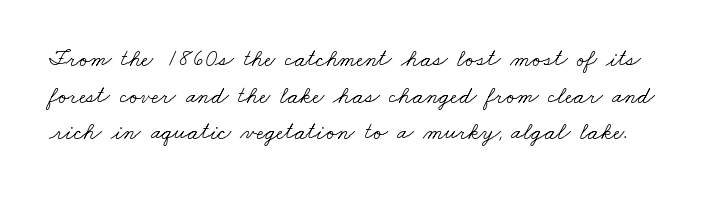
The image shows 24 px text type; set normal line spacing (1.53x), normal letter spacing, not underlined.
